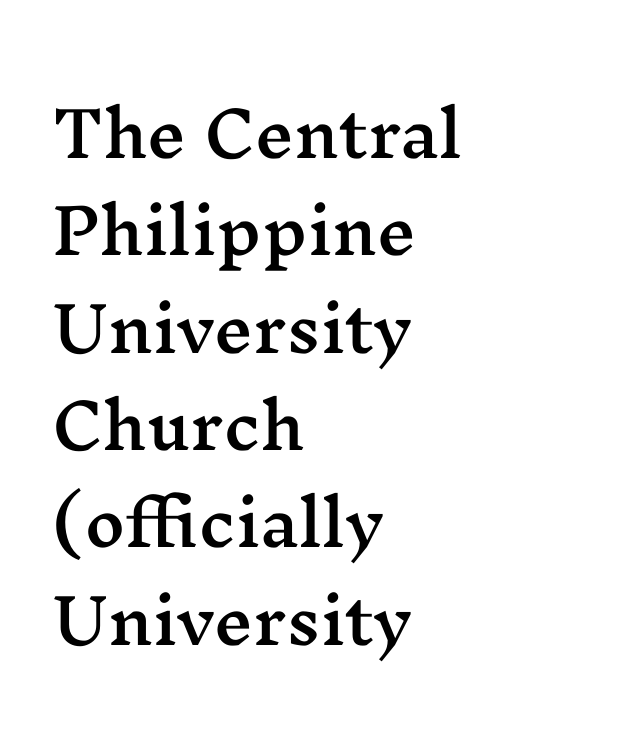
Q: Is the text italic (slanted)? A: No, it is upright.
Q: Is the typeface a serif or a sans-serif typeface? A: Serif.
Q: Is the text underlined? A: No.
Q: How is the paragraph aligned? A: Left-aligned.
Q: Is the spacing between letters normal or unusually wide? A: Normal.
Q: Is the spacing between lines tight, normal or loose? A: Normal.
Q: Width (condensed, normal, or wide)? A: Wide.
Q: Stroke contrast? A: Medium.
Q: x-height? A: Medium.
Q: Monospaced? A: No.
